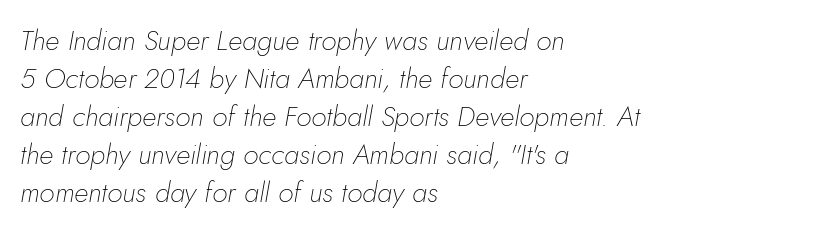
{"italic": "yes", "lean": "right", "slant_degrees": 5, "bold": "no", "weight": "thin", "width": "normal", "stroke_contrast": "low", "x_height": "small", "monospaced": "no", "underline": "no", "align": "left", "line_spacing": "normal", "line_spacing_ratio": 1.36, "letter_spacing": "normal", "letter_spacing_em": 0.0, "glyph_px": 28}
